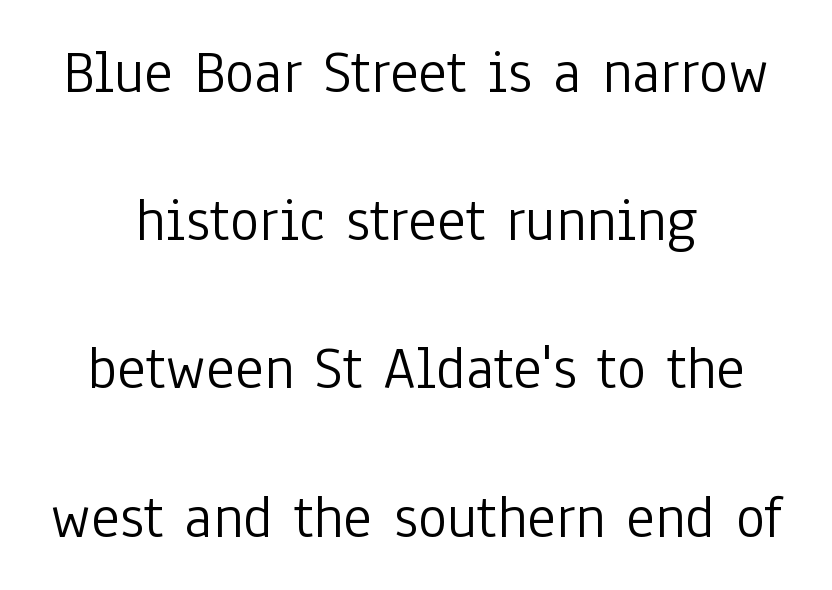
{"serif": "no", "italic": "no", "bold": "no", "weight": "light", "width": "condensed", "stroke_contrast": "low", "x_height": "medium", "monospaced": "no", "underline": "no", "align": "center", "line_spacing": "loose", "line_spacing_ratio": 2.39, "letter_spacing": "normal", "letter_spacing_em": 0.0, "glyph_px": 62}
